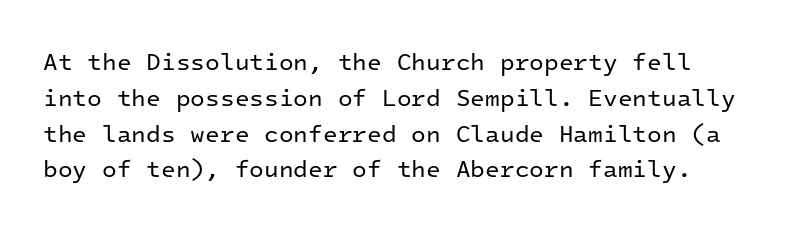
Caption: face not bold, strokes unweighted. Nobody drew a line under any word here. Every stem runs plumb, perpendicular to the baseline. The space between consecutive lines is moderate.
